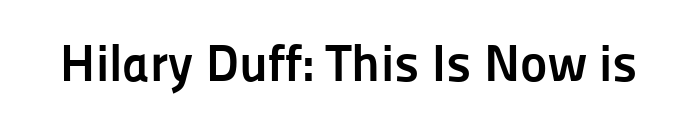
{"serif": "no", "italic": "no", "bold": "yes", "weight": "semibold", "width": "normal", "stroke_contrast": "low", "x_height": "medium", "monospaced": "no", "underline": "no", "letter_spacing": "normal", "letter_spacing_em": 0.0, "glyph_px": 52}
